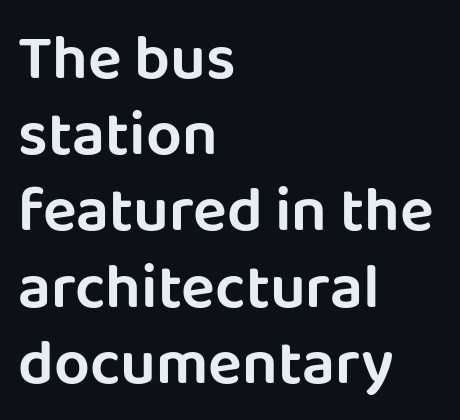
A typesetter would call this proportional, since set widths differ per character. The letterforms sit shoulder to shoulder at normal distance. Bare-footed words on every line. The typeface chosen for these lines omits serifs.
